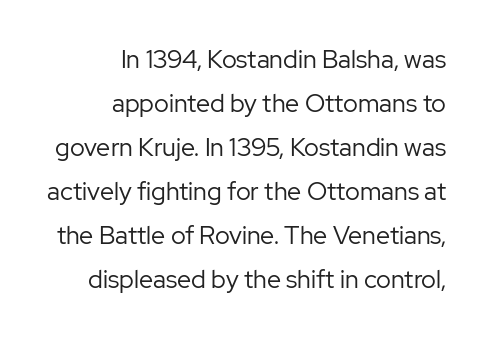
Glyph-to-glyph distance matches everyday printed text. Descenders are the only things crossing below the line. A typesetter would mark this as roman, not italic. The font sits on the lighter half of the weight spectrum, regular included. Where is the straight margin? On the right.
